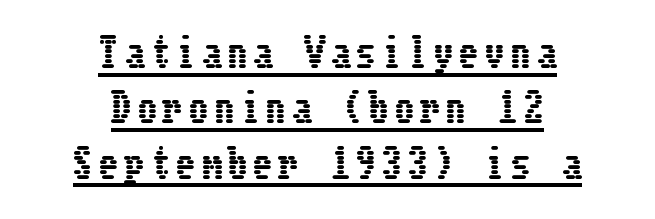
The sample's only ornament is a line tracing under the words. Summary of vertical rhythm: regular, with standard interline spacing. Is there any slant? The stems are plumb. These lines are centered, leaving both edges ragged.
